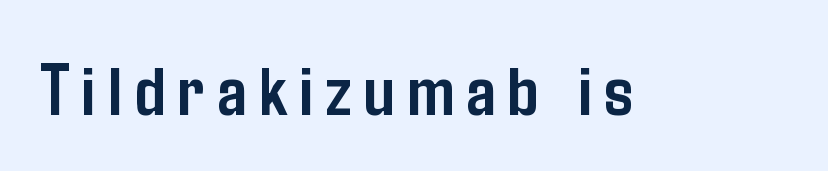
Every character sits straight up, as roman type does. Emphasis by weight is at full strength: bold. Here the designer chose a conventional face with non-uniform glyph widths. The strip under each line holds only bare page.
